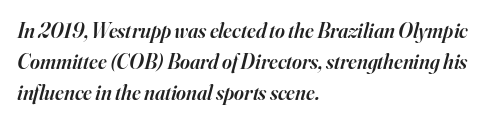
Rule under the text: the space is simply empty. Designer's note — italics engaged. The line-height multiplier appears to be the usual default. Caption: semibold face, moderately heavy strokes.
